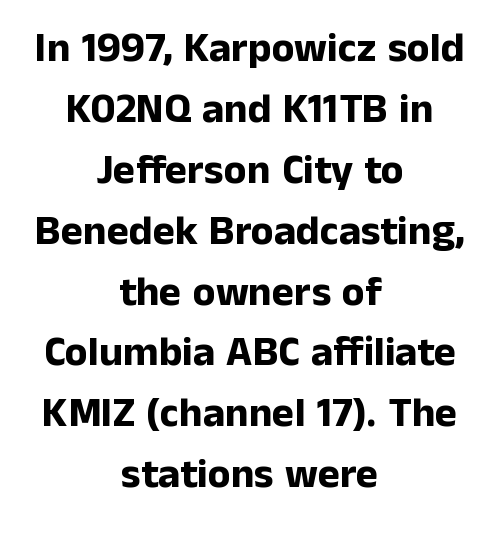
{"serif": "no", "italic": "no", "bold": "yes", "weight": "bold", "width": "normal", "stroke_contrast": "low", "x_height": "medium", "monospaced": "no", "underline": "no", "align": "center", "line_spacing": "normal", "line_spacing_ratio": 1.45, "letter_spacing": "normal", "letter_spacing_em": 0.0, "glyph_px": 42}
